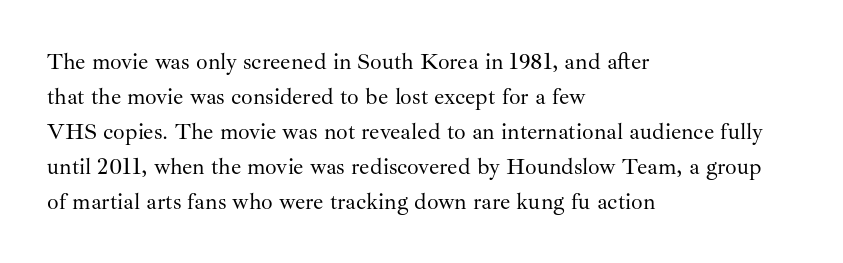
Weight: not bold — regular or lighter. The typesetter chose a ragged-right arrangement here. Each new line begins a customary step beneath the previous one. You could call the tracking neutral — neither tight nor loose. Only glyphs here, with clear space below each row. You can tell it's not italic because the verticals are truly vertical.
